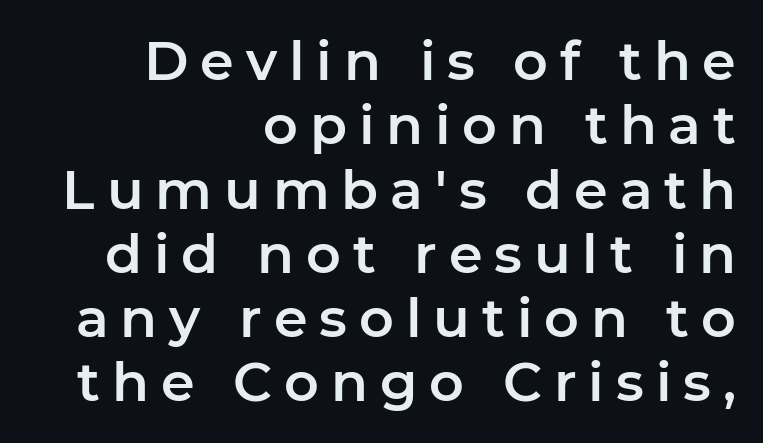
Q: Is the text italic (slanted)? A: No, it is upright.
Q: Is the typeface a serif or a sans-serif typeface? A: Sans-serif.
Q: Is the text underlined? A: No.
Q: How is the paragraph aligned? A: Right-aligned.
Q: Is the spacing between letters normal or unusually wide? A: Unusually wide.
Q: Width (condensed, normal, or wide)? A: Normal.
Q: Stroke contrast? A: Low.
Q: x-height? A: Medium.
Q: Monospaced? A: No.
